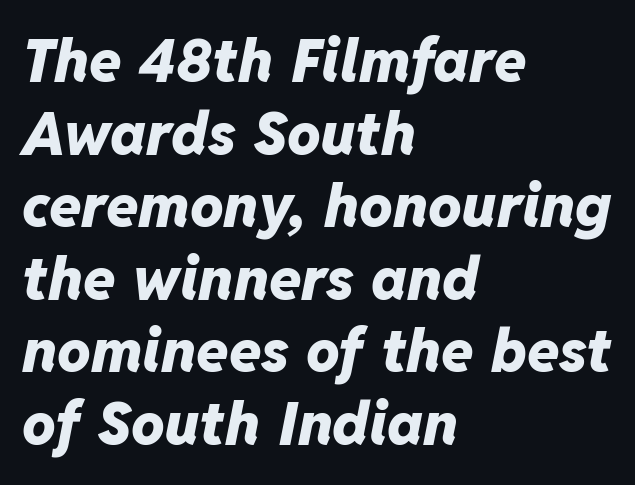
{"italic": "yes", "lean": "right", "slant_degrees": 11, "bold": "yes", "weight": "heavy", "width": "normal", "stroke_contrast": "low", "x_height": "medium", "monospaced": "no", "underline": "no", "align": "left", "line_spacing_ratio": 1.23, "letter_spacing": "normal", "letter_spacing_em": 0.0, "glyph_px": 59}
